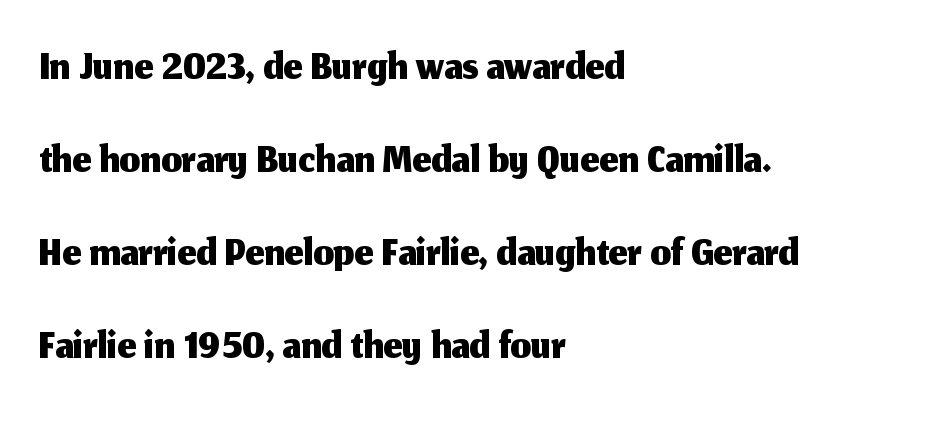
Q: Is the text italic (slanted)? A: No, it is upright.
Q: Is the typeface a serif or a sans-serif typeface? A: Sans-serif.
Q: Is the text underlined? A: No.
Q: How is the paragraph aligned? A: Left-aligned.
Q: Is the spacing between letters normal or unusually wide? A: Normal.
Q: Is the spacing between lines tight, normal or loose? A: Normal.
Q: Width (condensed, normal, or wide)? A: Normal.
Q: Stroke contrast? A: Medium.
Q: x-height? A: Medium.
Q: Monospaced? A: No.
